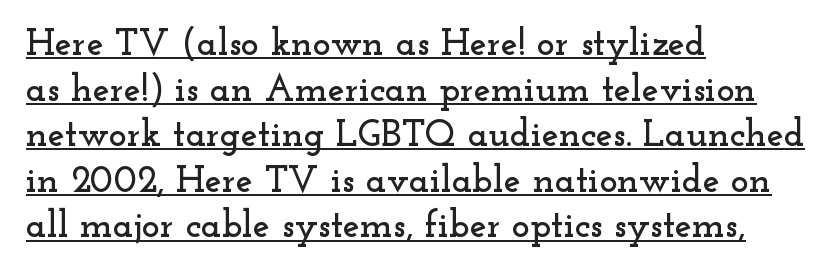
Q: Is the text italic (slanted)? A: No, it is upright.
Q: Is the typeface a serif or a sans-serif typeface? A: Serif.
Q: Is the text underlined? A: Yes.
Q: How is the paragraph aligned? A: Left-aligned.
Q: Is the spacing between letters normal or unusually wide? A: Normal.
Q: Width (condensed, normal, or wide)? A: Wide.
Q: Stroke contrast? A: Low.
Q: x-height? A: Small.
Q: Monospaced? A: No.
